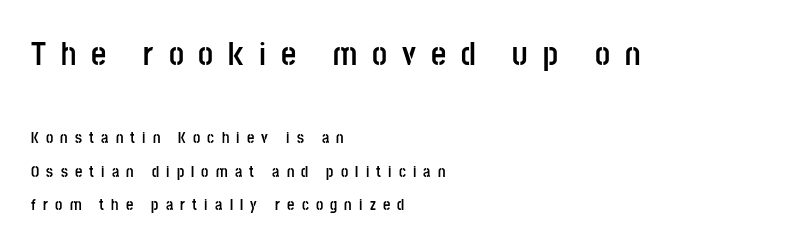
The image shows 33 px semibold, condensed sans-serif type, upright; set left-aligned, loose line spacing (2.09x), unusually wide letter spacing (+0.45 em), not underlined; the first (top) block is 2.06x larger; low stroke contrast and a large x-height.
